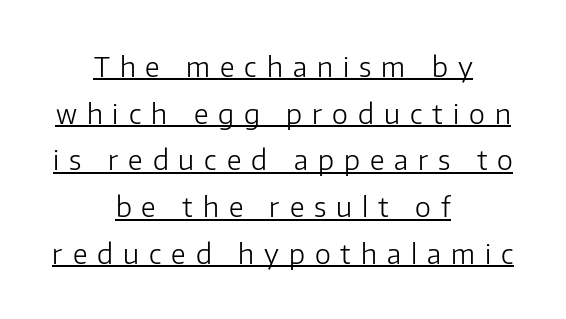
Q: Is the text bold? A: No.
Q: Is the text italic (slanted)? A: No, it is upright.
Q: Is the text underlined? A: Yes.
Q: How is the paragraph aligned? A: Centered.
Q: Is the spacing between letters normal or unusually wide? A: Unusually wide.
